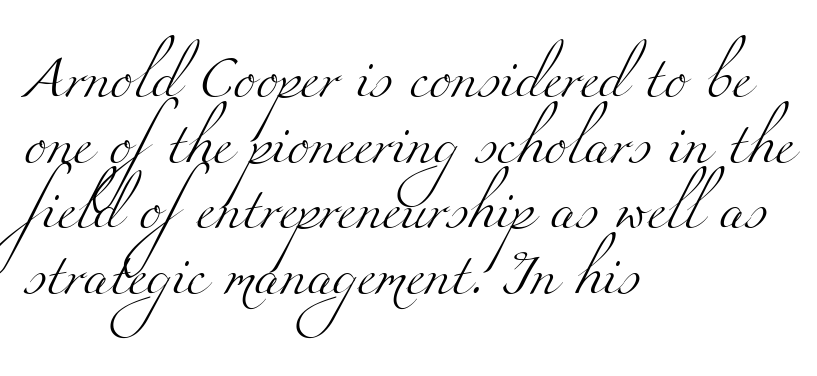
The rendering uses natural spacing where letterforms have individual widths. Beneath every word, the page is bare. The ragged edge is on the right, which tells us the setting is flush left. On a weight scale, this lands at 450 or below.
